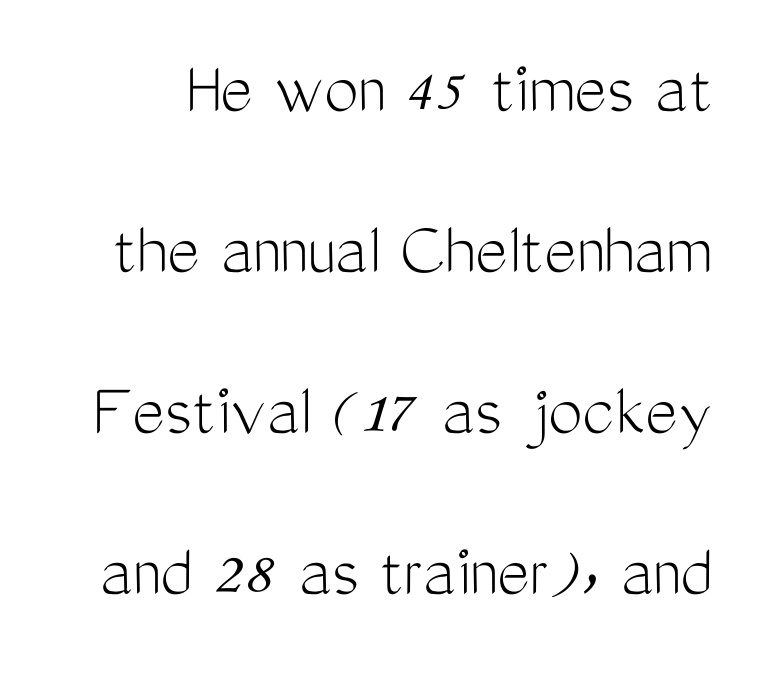
The image shows 77 px light, condensed sans-serif type, upright; set loose line spacing (2.09x), normal letter spacing, not underlined; medium stroke contrast and a medium x-height.
